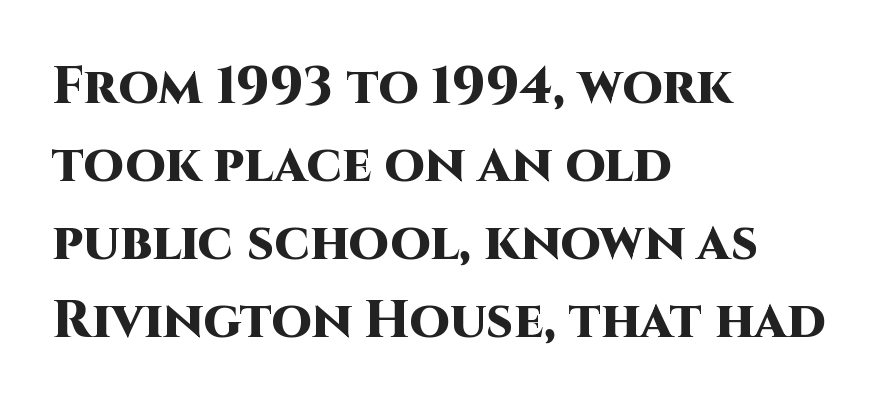
{"serif": "no", "italic": "no", "bold": "yes", "weight": "heavy", "width": "normal", "stroke_contrast": "high", "x_height": "large", "monospaced": "no", "underline": "no", "align": "left", "line_spacing": "normal", "line_spacing_ratio": 1.5, "letter_spacing": "normal", "letter_spacing_em": 0.0, "glyph_px": 52}
